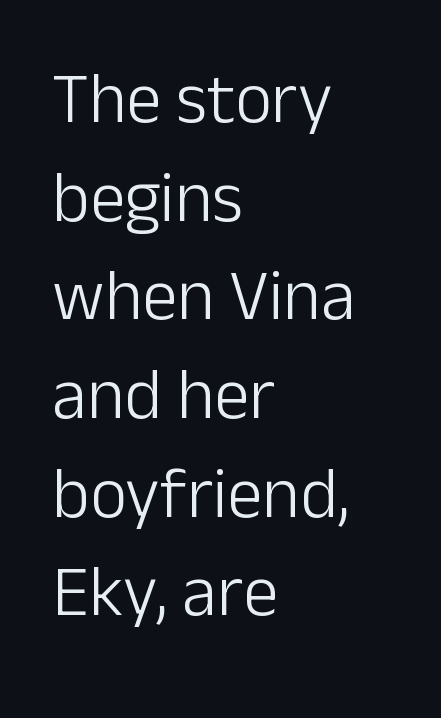
{"serif": "no", "italic": "no", "bold": "no", "weight": "light", "width": "normal", "stroke_contrast": "low", "x_height": "medium", "monospaced": "no", "underline": "no", "align": "left", "line_spacing": "normal", "line_spacing_ratio": 1.39, "letter_spacing": "normal", "letter_spacing_em": 0.0, "glyph_px": 71}
